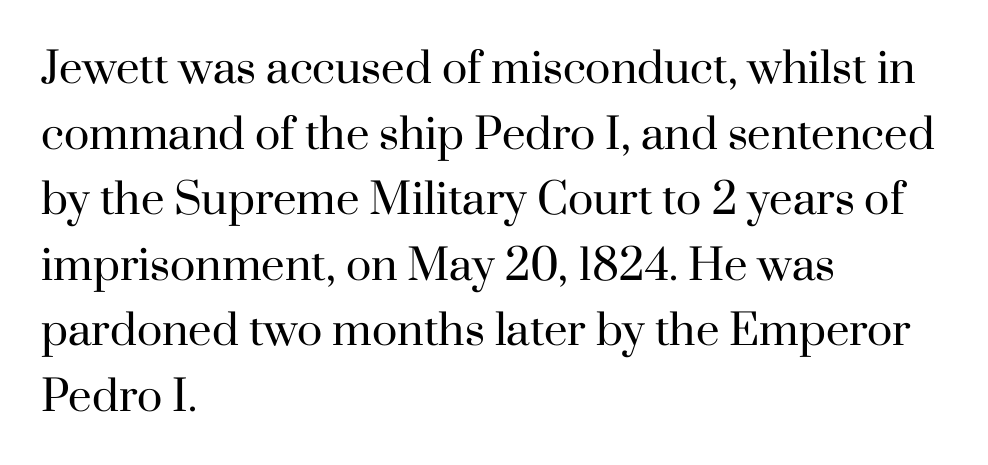
Q: Is the text bold? A: No.
Q: Is the text italic (slanted)? A: No, it is upright.
Q: Is the typeface a serif or a sans-serif typeface? A: Serif.
Q: Is the text underlined? A: No.
Q: How is the paragraph aligned? A: Left-aligned.
Q: Is the spacing between letters normal or unusually wide? A: Normal.
Q: Is the spacing between lines tight, normal or loose? A: Normal.
Q: Width (condensed, normal, or wide)? A: Normal.
Q: Stroke contrast? A: High.
Q: x-height? A: Small.
Q: Monospaced? A: No.
